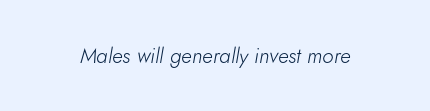
The image shows 21 px text type, italic (leaning right); set normal letter spacing, not underlined.
